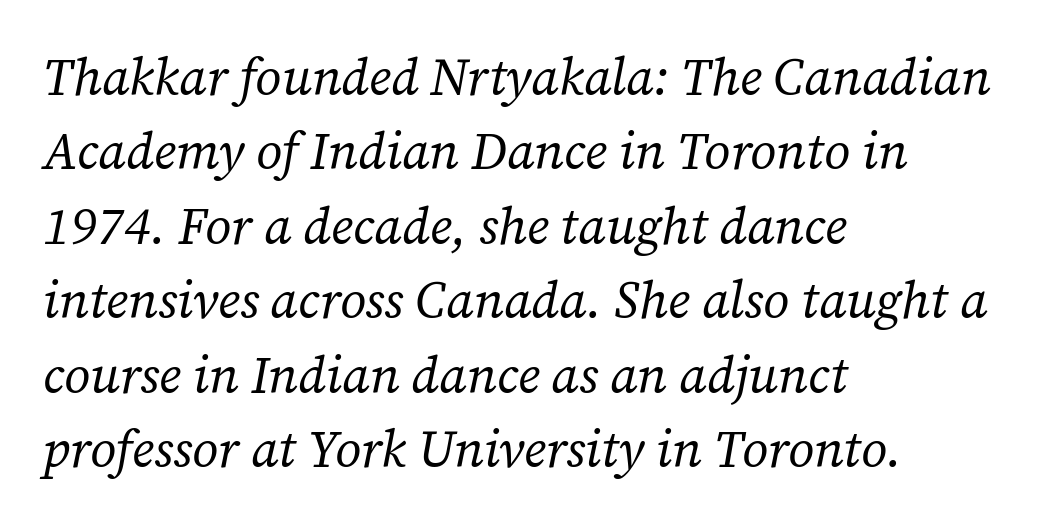
Q: Is the text bold? A: No.
Q: Is the text italic (slanted)? A: Yes, it leans right by about 12 degrees.
Q: Is the typeface a serif or a sans-serif typeface? A: Serif.
Q: Is the text underlined? A: No.
Q: How is the paragraph aligned? A: Left-aligned.
Q: Is the spacing between letters normal or unusually wide? A: Normal.
Q: Is the spacing between lines tight, normal or loose? A: Normal.
Q: Width (condensed, normal, or wide)? A: Normal.
Q: Stroke contrast? A: Low.
Q: x-height? A: Medium.
Q: Monospaced? A: No.
